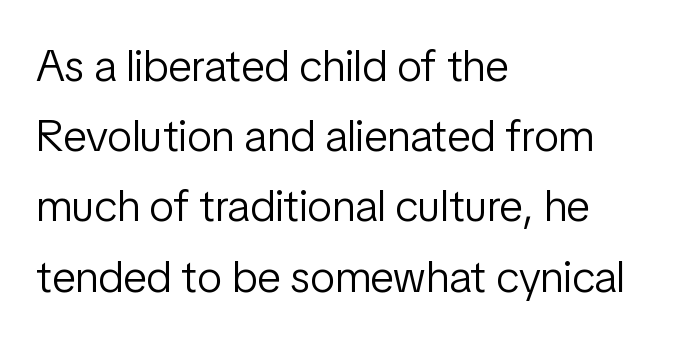
{"serif": "no", "italic": "no", "bold": "no", "weight": "light", "width": "condensed", "stroke_contrast": "low", "x_height": "medium", "monospaced": "no", "underline": "no", "align": "left", "line_spacing": "normal", "line_spacing_ratio": 1.56, "letter_spacing": "normal", "letter_spacing_em": 0.0, "glyph_px": 45}
